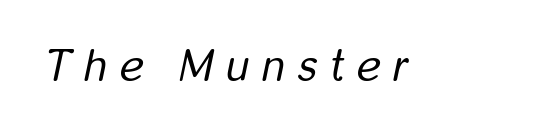
The image shows 45 px regular-weight, condensed type, italic (leaning right); set unusually wide letter spacing (+0.29 em), not underlined; low stroke contrast and a medium x-height.
